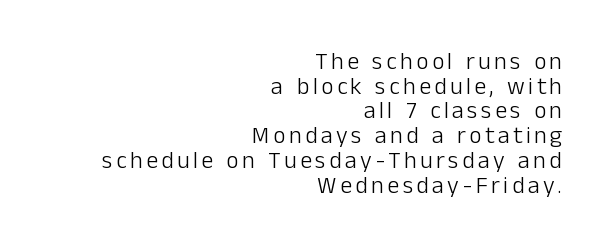
{"italic": "no", "bold": "no", "underline": "no", "align": "right", "line_spacing": "tight", "line_spacing_ratio": 1.03, "glyph_px": 24}
